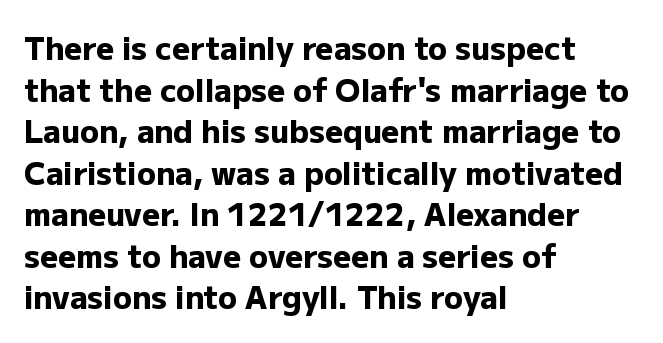
Q: Is the text bold? A: Yes.
Q: Is the text italic (slanted)? A: No, it is upright.
Q: Is the typeface a serif or a sans-serif typeface? A: Sans-serif.
Q: Is the text underlined? A: No.
Q: How is the paragraph aligned? A: Left-aligned.
Q: Is the spacing between letters normal or unusually wide? A: Normal.
Q: Is the spacing between lines tight, normal or loose? A: Normal.
Q: Width (condensed, normal, or wide)? A: Normal.
Q: Stroke contrast? A: Low.
Q: x-height? A: Medium.
Q: Monospaced? A: No.
